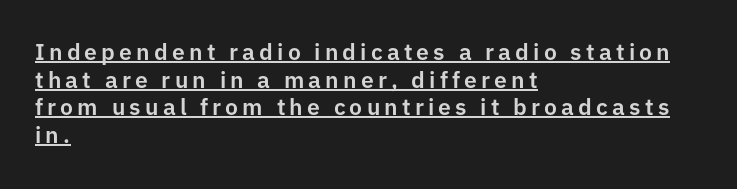
The image shows 23 px text type, upright; set left-aligned, line spacing 1.2x, underlined.
